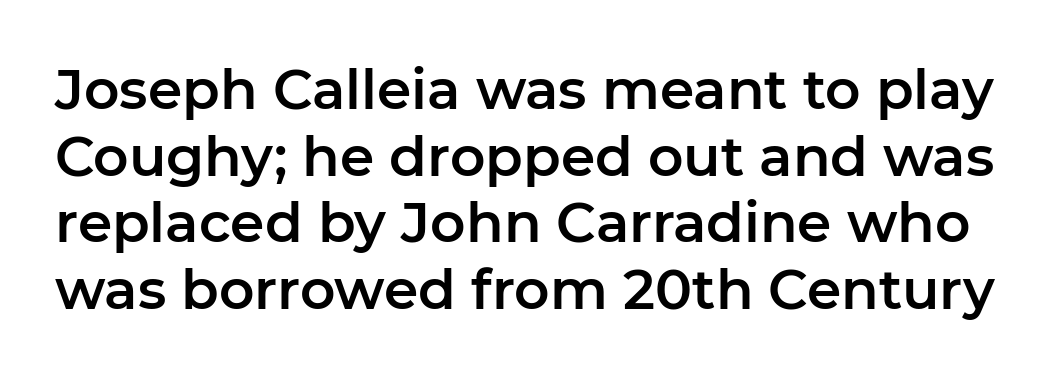
Q: Is the text italic (slanted)? A: No, it is upright.
Q: Is the typeface a serif or a sans-serif typeface? A: Sans-serif.
Q: Is the text underlined? A: No.
Q: Is the spacing between letters normal or unusually wide? A: Normal.
Q: Width (condensed, normal, or wide)? A: Normal.
Q: Stroke contrast? A: Low.
Q: x-height? A: Medium.
Q: Monospaced? A: No.
